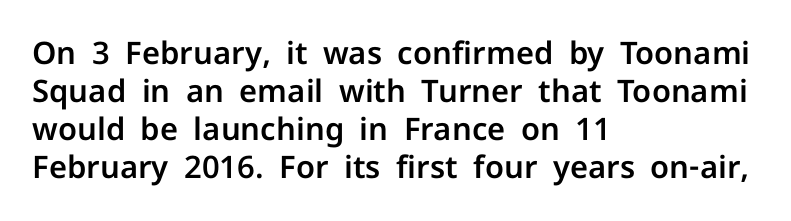
Typographically, this falls in the sans-serif category. Descenders are the only things crossing below the line. No extra tracking has been applied to these lines. These lines are rendered in a variable-pitch font.
